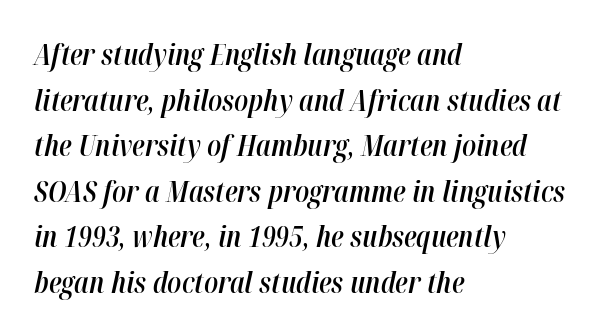
{"italic": "yes", "lean": "right", "slant_degrees": 12, "bold": "semi", "weight": "semibold", "width": "condensed", "stroke_contrast": "high", "x_height": "medium", "monospaced": "no", "underline": "no", "align": "left", "line_spacing": "normal", "line_spacing_ratio": 1.57, "letter_spacing": "normal", "letter_spacing_em": 0.0, "glyph_px": 29}
